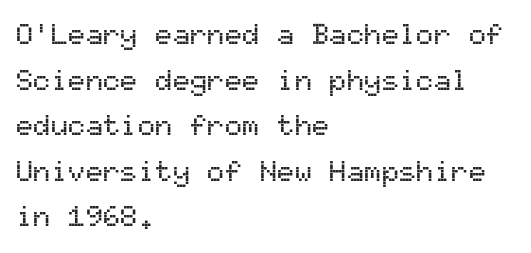
Q: Is the text italic (slanted)? A: No, it is upright.
Q: Is the typeface a serif or a sans-serif typeface? A: Sans-serif.
Q: Is the text underlined? A: No.
Q: How is the paragraph aligned? A: Left-aligned.
Q: Is the spacing between letters normal or unusually wide? A: Normal.
Q: Is the spacing between lines tight, normal or loose? A: Normal.
Q: Width (condensed, normal, or wide)? A: Normal.
Q: Stroke contrast? A: Medium.
Q: x-height? A: Medium.
Q: Monospaced? A: Yes.
